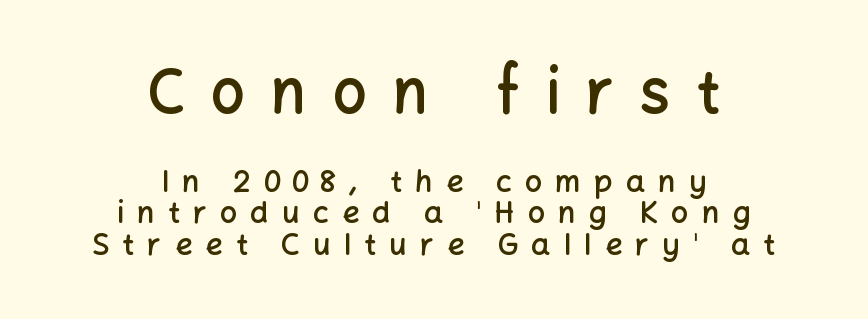
The face used here is rendered with a markedly widened letterfit. The rag falls on both sides of this text block equally. Regarding leading, the lines here are crowded together. Which chunk is bigger? The first one — the top block dwarfs the bottom.
